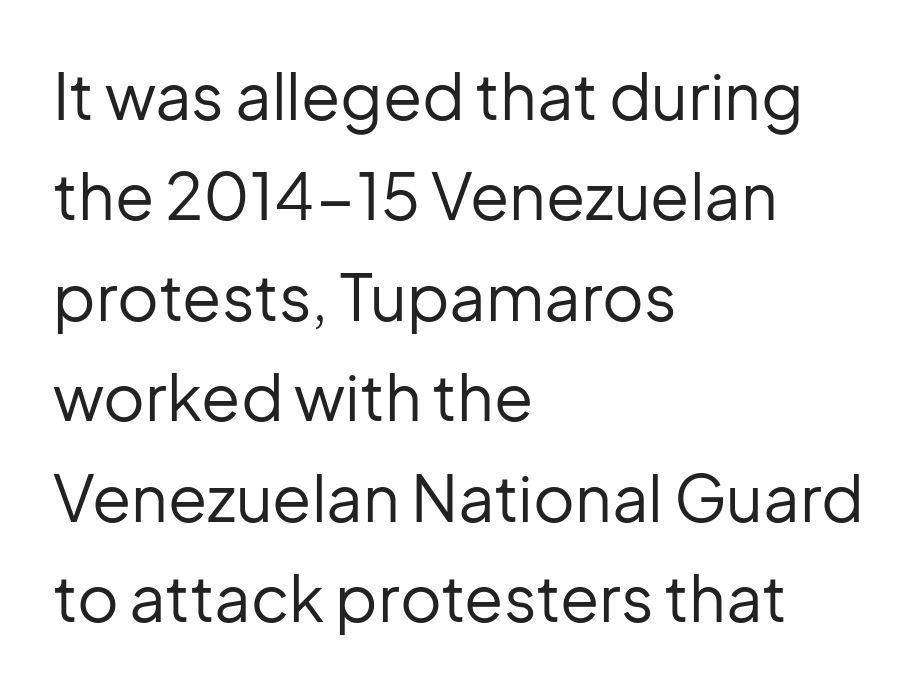
Q: Is the text bold? A: No.
Q: Is the text italic (slanted)? A: No, it is upright.
Q: Is the typeface a serif or a sans-serif typeface? A: Sans-serif.
Q: Is the text underlined? A: No.
Q: How is the paragraph aligned? A: Left-aligned.
Q: Is the spacing between letters normal or unusually wide? A: Normal.
Q: Is the spacing between lines tight, normal or loose? A: Normal.
Q: Width (condensed, normal, or wide)? A: Normal.
Q: Stroke contrast? A: Low.
Q: x-height? A: Medium.
Q: Monospaced? A: No.
